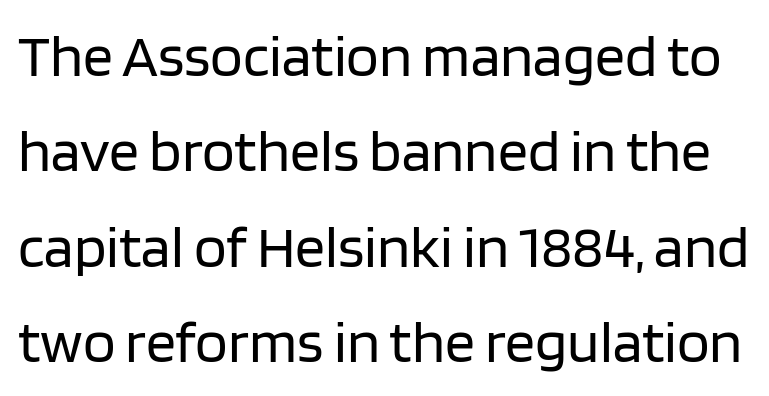
The rendering shows plain stroke endings on the letterforms — a sans-serif design. Here the glyphs are tracked normally, forming tight word shapes. Descenders hang freely into open space. Posture: vertical.
